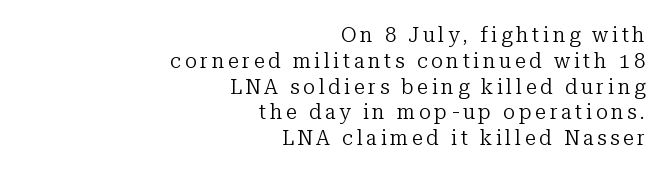
{"italic": "no", "bold": "no", "underline": "no", "align": "right", "line_spacing": "normal", "line_spacing_ratio": 1.29, "glyph_px": 20}
